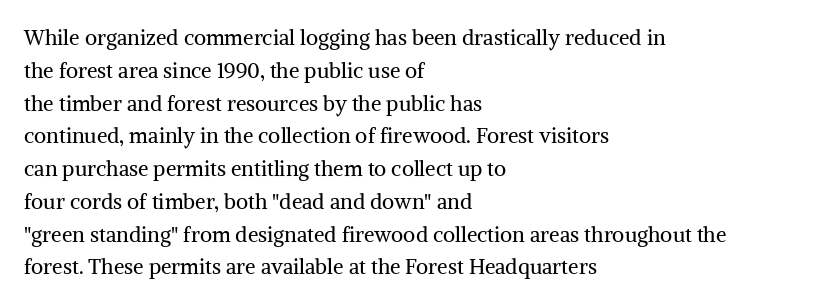
Q: Is the text bold? A: No.
Q: Is the text italic (slanted)? A: No, it is upright.
Q: Is the text underlined? A: No.
Q: How is the paragraph aligned? A: Left-aligned.
Q: Is the spacing between letters normal or unusually wide? A: Normal.
Q: Is the spacing between lines tight, normal or loose? A: Normal.
